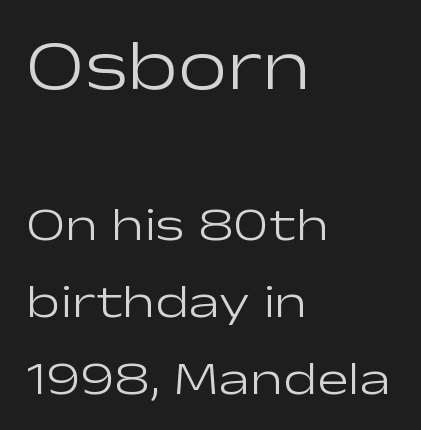
{"serif": "no", "italic": "no", "bold": "no", "weight": "light", "width": "wide", "stroke_contrast": "low", "x_height": "medium", "monospaced": "no", "underline": "no", "align": "left", "line_spacing": "normal", "line_spacing_ratio": 1.64, "letter_spacing": "normal", "letter_spacing_em": 0.0, "larger_block": "first", "size_ratio": 1.49, "glyph_px": 70}
